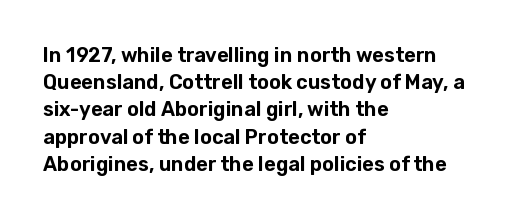
Q: Is the text italic (slanted)? A: No, it is upright.
Q: Is the text underlined? A: No.
Q: How is the paragraph aligned? A: Left-aligned.
Q: Is the spacing between letters normal or unusually wide? A: Normal.
Q: Is the spacing between lines tight, normal or loose? A: Normal.
